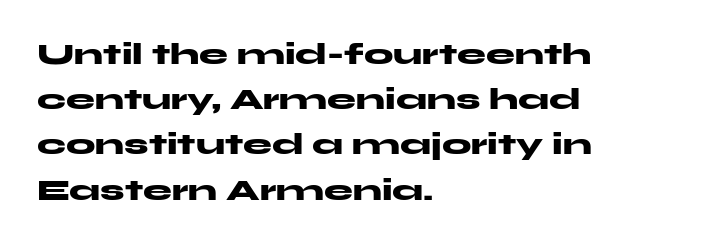
Q: Is the text bold? A: Yes.
Q: Is the text italic (slanted)? A: No, it is upright.
Q: Is the typeface a serif or a sans-serif typeface? A: Sans-serif.
Q: Is the text underlined? A: No.
Q: How is the paragraph aligned? A: Left-aligned.
Q: Is the spacing between letters normal or unusually wide? A: Normal.
Q: Is the spacing between lines tight, normal or loose? A: Normal.
Q: Width (condensed, normal, or wide)? A: Wide.
Q: Stroke contrast? A: Medium.
Q: x-height? A: Medium.
Q: Monospaced? A: No.
